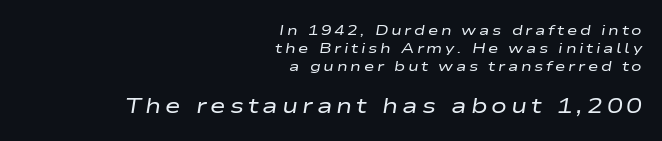
The image shows 21 px text type, italic (leaning right); set right-aligned, normal line spacing (1.28x), not underlined; the second (bottom) block is 1.5x larger.
